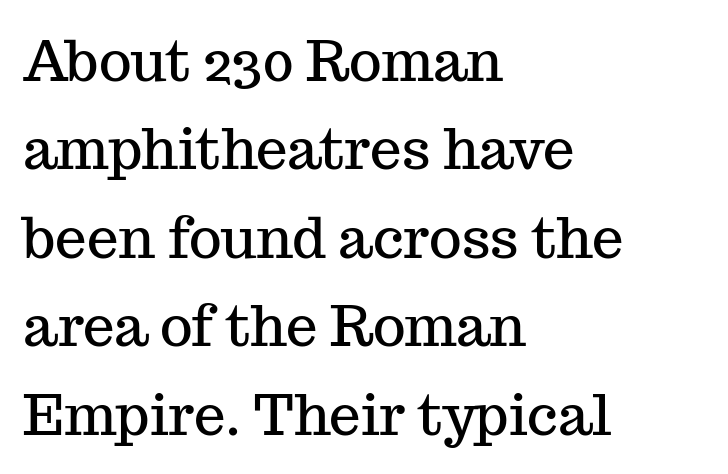
Nobody drew a line under any word here. Posture: upright roman. I'd call this a serif setting — the letters wear small feet. Whoever set this chose a conventional vertical rhythm. Caption: standard tracking, unaltered. Is this a fixed-width face? No — the glyphs have proportional, varying widths.
